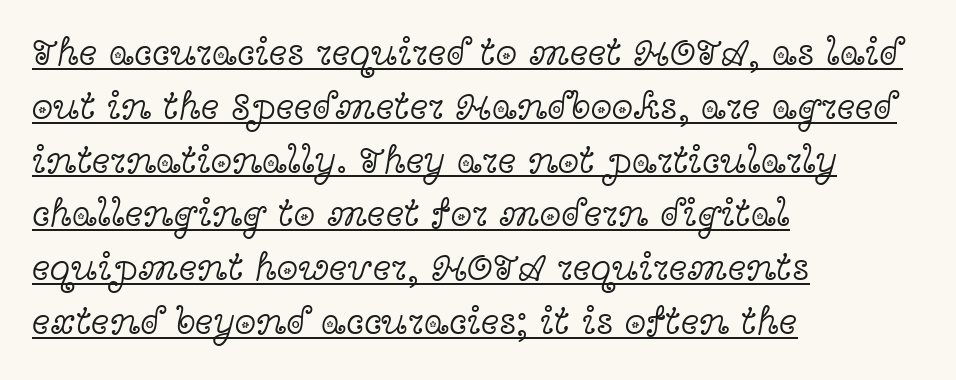
The rows are spaced the way most documents space them. Type style note: has serifs. The letterforms sit shoulder to shoulder at normal distance. Stroke thickness stays within the range of a standard reading face or lighter.
